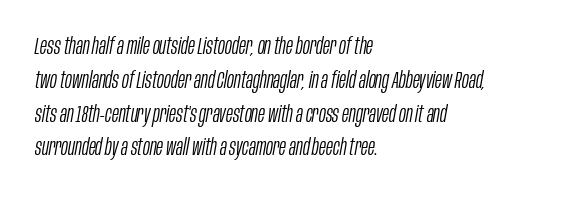
{"italic": "yes", "lean": "right", "slant_degrees": 10, "bold": "no", "underline": "no", "align": "left", "line_spacing": "normal", "line_spacing_ratio": 1.47, "letter_spacing": "normal", "letter_spacing_em": 0.0, "glyph_px": 23}
